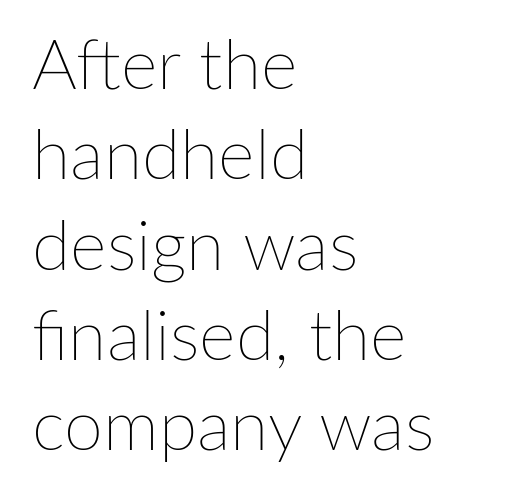
A normal amount of white space separates one row of letters from the next. The cut favours lightness, reaching ordinary text weight at its darkest. It's the straight-up-and-down kind of type. Default kerning and tracking; the words read as compact shapes. Short and long lines alike share a common starting point at left.
